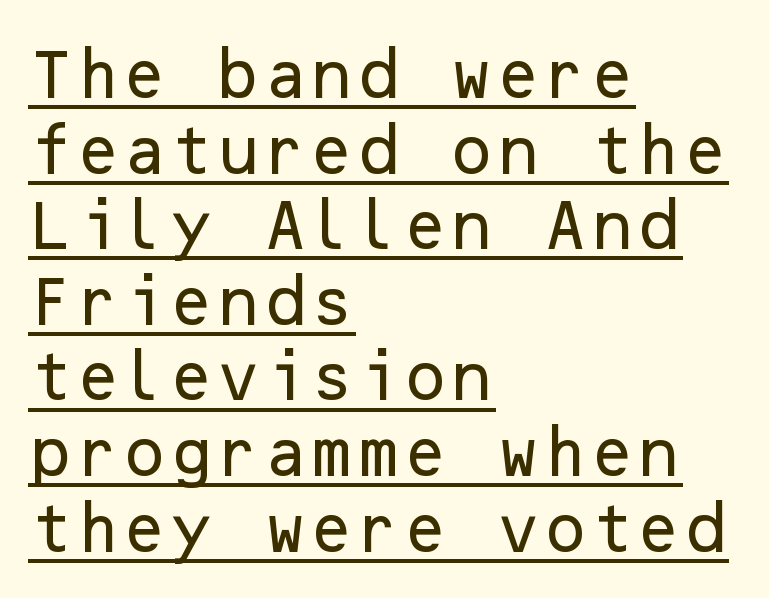
The image shows 54 px sans-serif type, upright; set left-aligned, normal line spacing (1.4x), normal letter spacing, underlined; low stroke contrast and a medium x-height.
